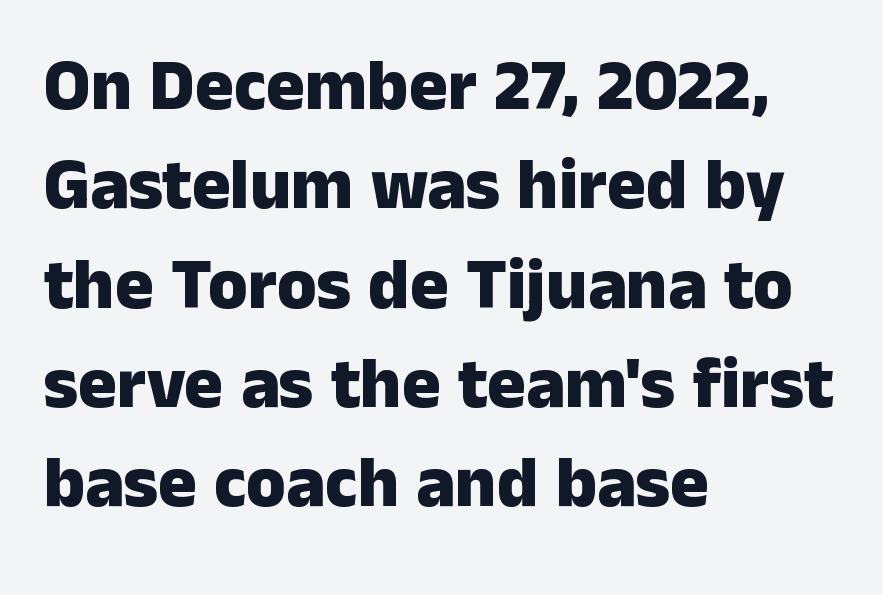
The image shows 72 px heavy sans-serif type, upright; set left-aligned, normal line spacing (1.38x), normal letter spacing, not underlined; low stroke contrast and a medium x-height.
